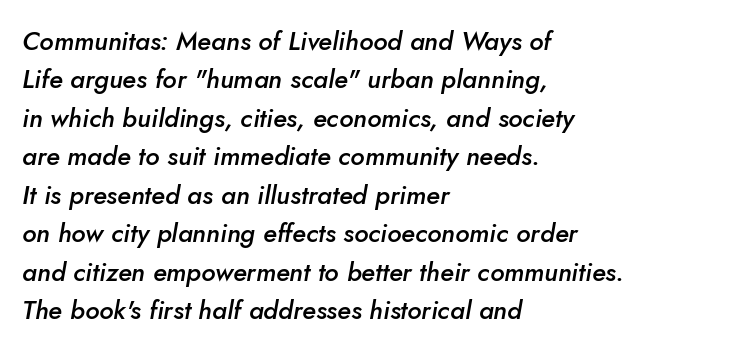
Q: Is the text bold? A: Semi-bold.
Q: Is the text italic (slanted)? A: Yes, it leans right by about 10 degrees.
Q: Is the text underlined? A: No.
Q: How is the paragraph aligned? A: Left-aligned.
Q: Is the spacing between letters normal or unusually wide? A: Normal.
Q: Is the spacing between lines tight, normal or loose? A: Normal.
